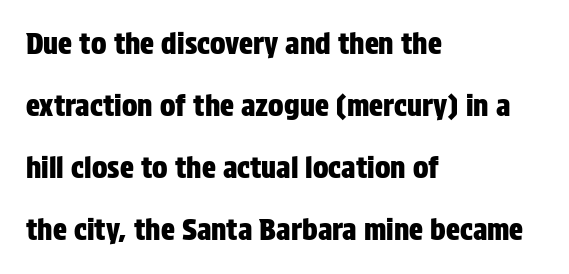
The letters stand straight up with perfectly vertical stems. Typographically, this falls in the sans-serif category. Tracking here is standard; glyphs follow each other at the usual distance. Leading: increased.
